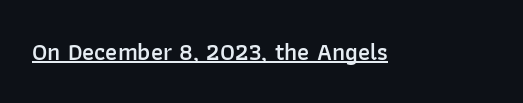
The image shows 24 px text type, upright; set normal letter spacing, underlined.
